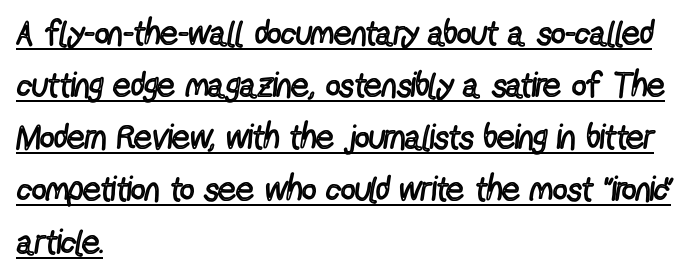
{"serif": "no", "bold": "no", "weight": "regular", "width": "condensed", "x_height": "medium", "monospaced": "no", "underline": "yes", "align": "left", "line_spacing": "normal", "line_spacing_ratio": 1.49, "letter_spacing": "normal", "letter_spacing_em": 0.0, "glyph_px": 35}
